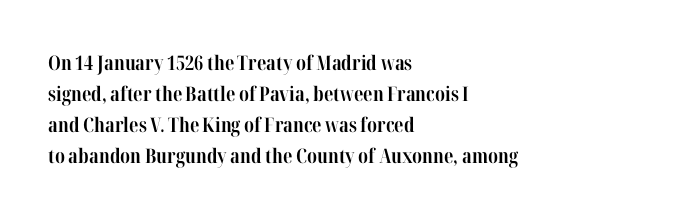
The image shows 20 px bold type, upright; set left-aligned, normal line spacing (1.55x), normal letter spacing, not underlined.
